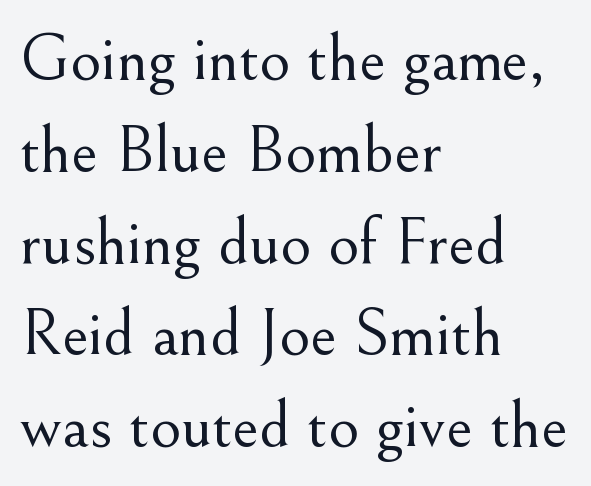
{"serif": "yes", "italic": "no", "bold": "no", "weight": "light", "width": "normal", "stroke_contrast": "medium", "x_height": "small", "monospaced": "no", "underline": "no", "align": "left", "line_spacing": "normal", "line_spacing_ratio": 1.37, "letter_spacing": "normal", "letter_spacing_em": 0.0, "glyph_px": 67}
